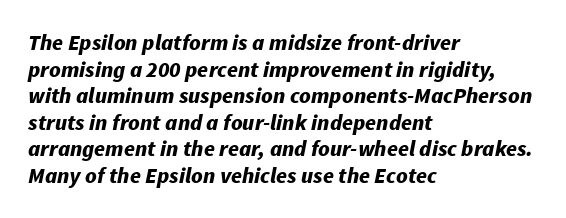
The sample has been set heavy, in full bold. Spacing between characters is what you'd get straight out of the box. Each line starts at the same left margin while the right side varies. Descenders are the only things crossing below the line. You can tell it's italic because the verticals aren't actually vertical.
